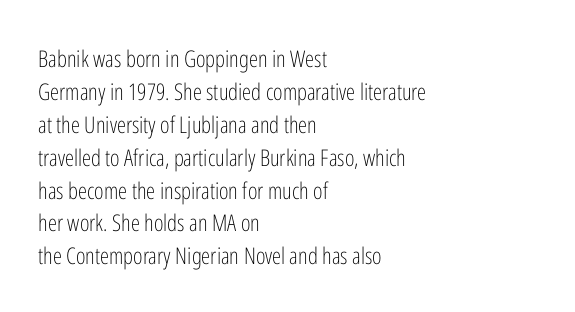
Honestly, the row spacing looks completely unremarkable. Caption: face not bold, strokes unweighted. Posture: vertical. This rendering features lettering with no underline. The setting favours the left margin, as ordinary paragraphs usually do.
